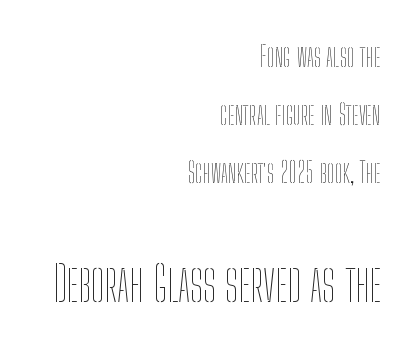
Compared with a flush-left layout, this one pins lines to the opposite, right side. Top chunk: small. Bottom chunk: large. These lines were composed using upright roman letters. The letters advance in unequal steps, a hallmark of proportional type. Airy leading. The gap between lines stays unmarked.
